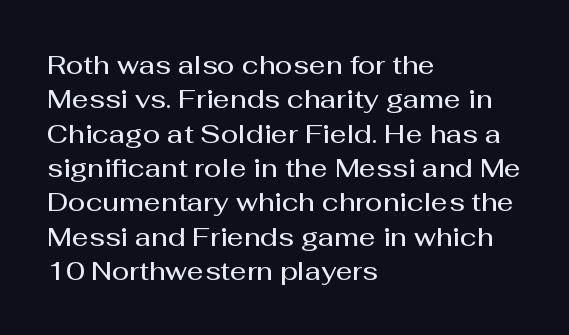
{"italic": "no", "bold": "semi", "underline": "no", "align": "left", "line_spacing": "normal", "line_spacing_ratio": 1.32, "letter_spacing": "normal", "letter_spacing_em": 0.0, "glyph_px": 26}
